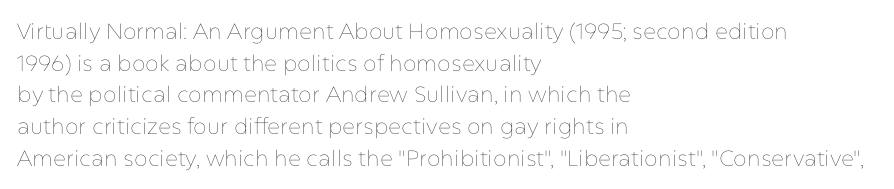
{"italic": "no", "bold": "no", "underline": "no", "align": "left", "line_spacing": "normal", "line_spacing_ratio": 1.44, "letter_spacing": "normal", "letter_spacing_em": 0.0, "glyph_px": 22}
